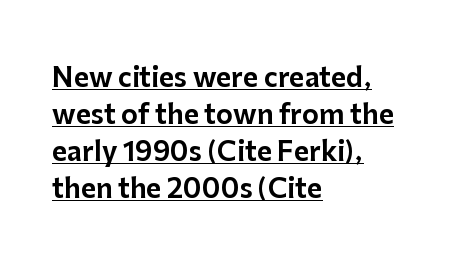
Q: Is the text italic (slanted)? A: No, it is upright.
Q: Is the text underlined? A: Yes.
Q: How is the paragraph aligned? A: Left-aligned.
Q: Is the spacing between letters normal or unusually wide? A: Normal.
Q: Is the spacing between lines tight, normal or loose? A: Normal.
